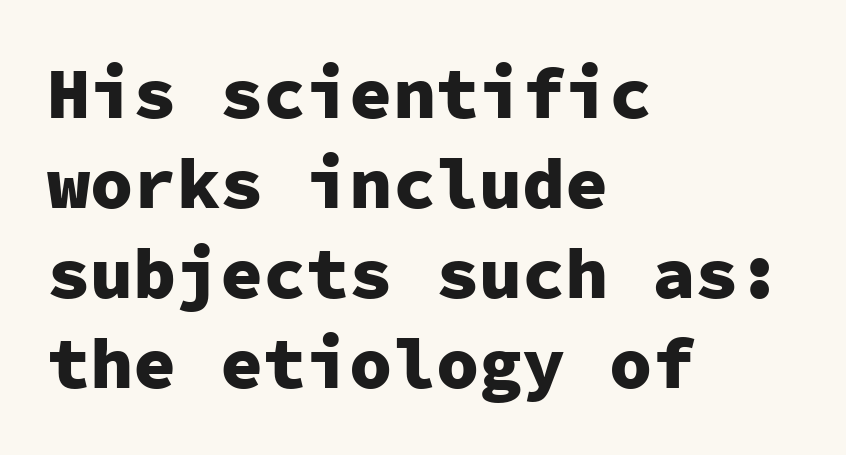
{"serif": "no", "italic": "no", "bold": "yes", "weight": "heavy", "width": "normal", "stroke_contrast": "low", "x_height": "medium", "monospaced": "yes", "underline": "no", "align": "left", "line_spacing": "normal", "line_spacing_ratio": 1.25, "letter_spacing": "normal", "letter_spacing_em": 0.0, "glyph_px": 72}
